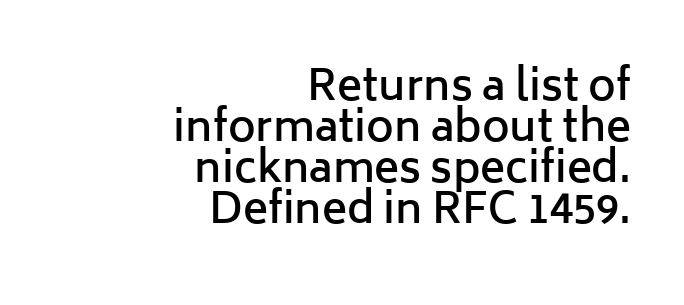
These lines stack with their right ends in a neat column. The type sits square on the baseline with zero lean. These lines are rendered in a variable-pitch font. The letterforms sit shoulder to shoulder at normal distance.
